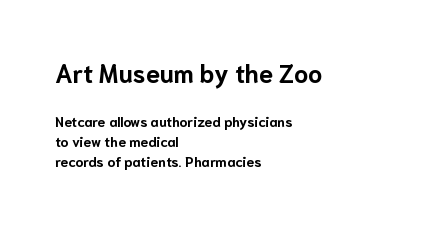
Designer's note — italics off, roman on. Each row of text sits above clean, open space. The rendering anchors every line to the left-hand side. Between these two stacked blocks, the higher one wins on size. Look at the tracking — it's just the regular setting, nothing added.
